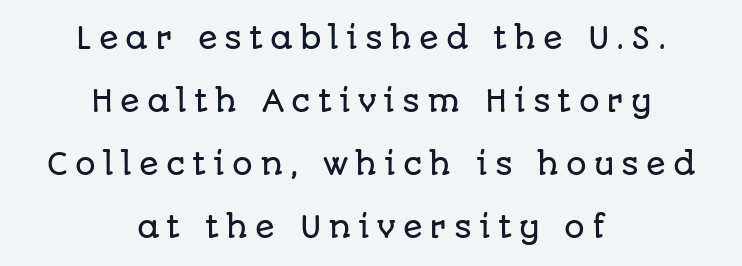
The image shows 29 px sans-serif type, upright; set centered, loose line spacing (2.17x), unusually wide letter spacing (+0.24 em), not underlined; low stroke contrast and a large x-height.
